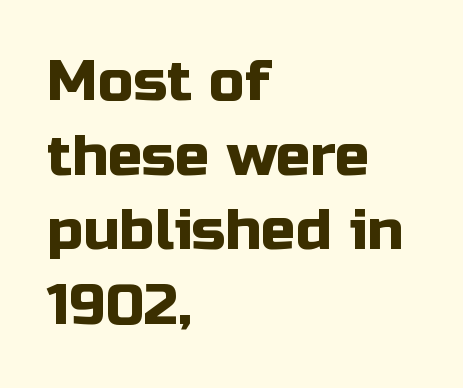
{"serif": "no", "italic": "no", "width": "normal", "stroke_contrast": "low", "x_height": "medium", "monospaced": "no", "underline": "no", "align": "left", "line_spacing": "normal", "line_spacing_ratio": 1.31, "letter_spacing": "normal", "letter_spacing_em": 0.0, "glyph_px": 57}
